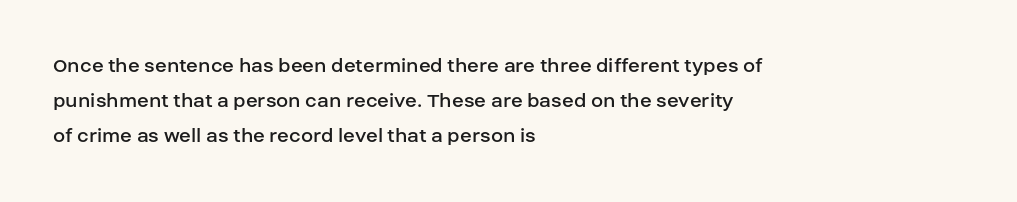
A quiet, ordinary-to-light weight characterises the typeface. Default kerning and tracking; the words read as compact shapes. These lines stack with their left ends in a neat column. The leading is moderate, giving the passage an even texture.
